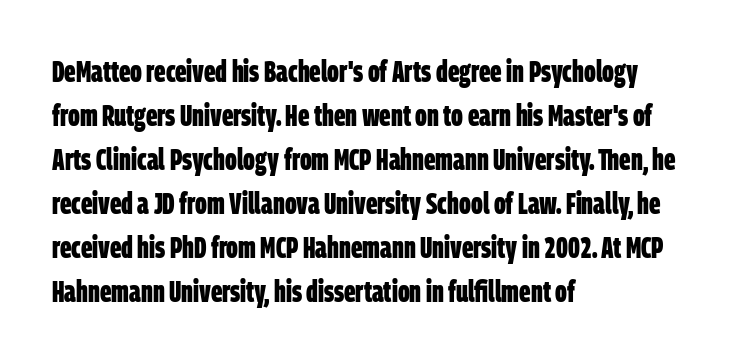
This rendering features lettering with no underline. The glyphs in this specimen are sans serif. Bold? Absolutely — the strokes are thick and heavy. Does extra space separate the letters? No, they use regular spacing. The space between consecutive lines is moderate. Character widths vary here, with narrow letters taking less room than wide ones.
